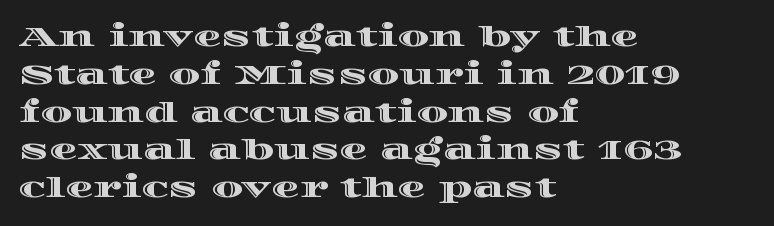
Compared with typical body copy, the letter spacing here is the same. A normal amount of white space separates one row of letters from the next. Has an underline been added? It has not. A typesetter would call this proportional, since set widths differ per character. If you drew a line through each stem, it would be perfectly vertical. This sample is left-justified, so line endings fall wherever the words run out.
